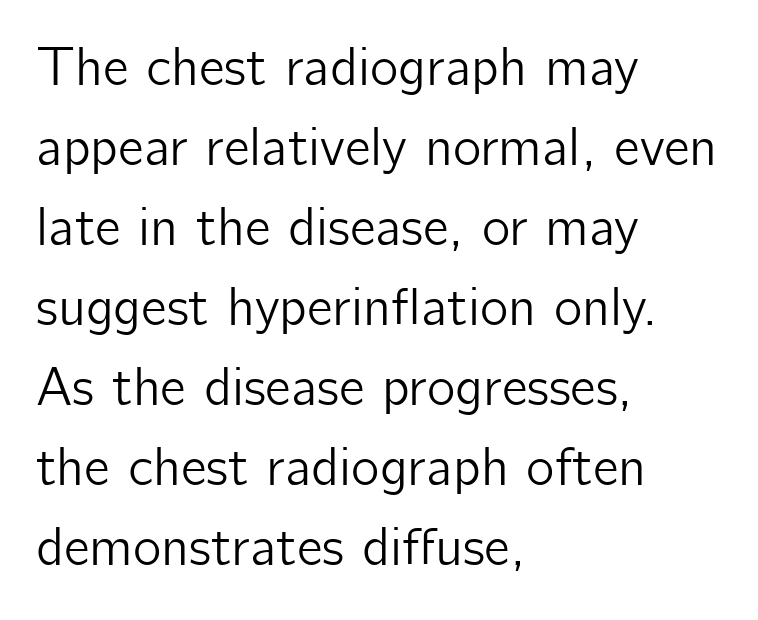
{"serif": "no", "italic": "no", "width": "normal", "stroke_contrast": "low", "x_height": "medium", "monospaced": "no", "underline": "no", "align": "left", "line_spacing": "normal", "line_spacing_ratio": 1.48, "letter_spacing": "normal", "letter_spacing_em": 0.0, "glyph_px": 54}
